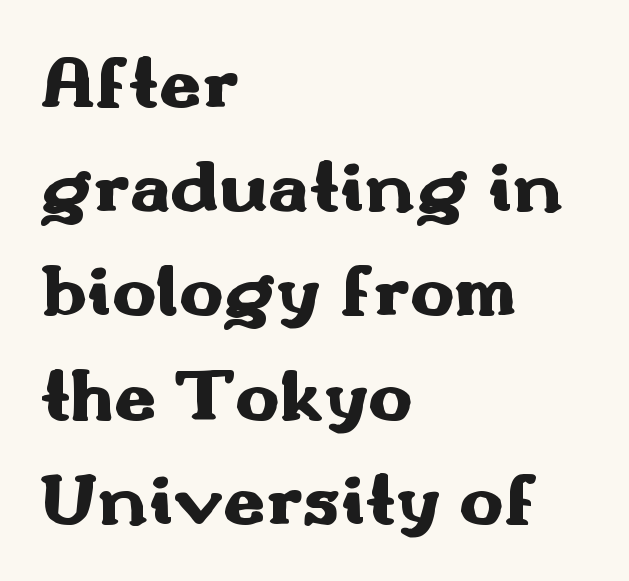
The image shows 75 px heavy, wide sans-serif type, upright; set left-aligned, normal line spacing (1.39x), normal letter spacing, not underlined; medium stroke contrast and a small x-height.
